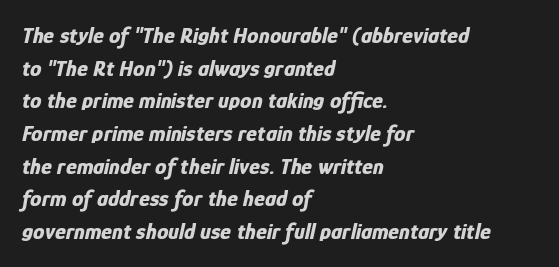
Q: Is the text bold? A: Yes.
Q: Is the text italic (slanted)? A: Yes, it leans right by about 12 degrees.
Q: Is the text underlined? A: No.
Q: How is the paragraph aligned? A: Left-aligned.
Q: Is the spacing between letters normal or unusually wide? A: Normal.
Q: Is the spacing between lines tight, normal or loose? A: Normal.
